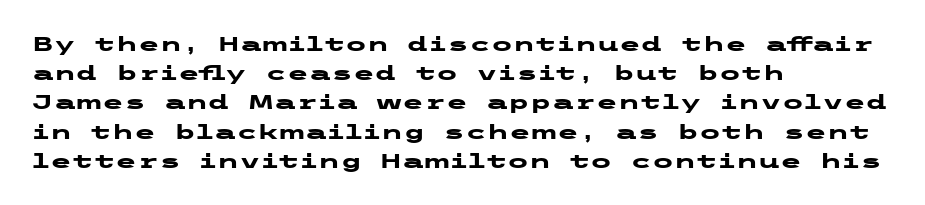
{"italic": "no", "bold": "yes", "underline": "no", "align": "left", "line_spacing": "normal", "line_spacing_ratio": 1.46, "letter_spacing": "normal", "letter_spacing_em": 0.0, "glyph_px": 20}
